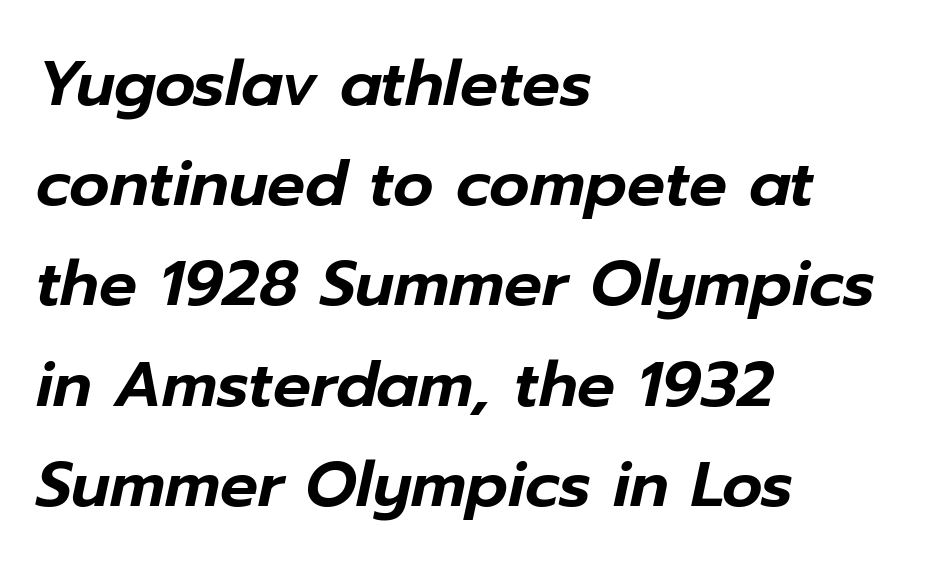
Q: Is the text italic (slanted)? A: Yes, it leans right by about 12 degrees.
Q: Is the text underlined? A: No.
Q: How is the paragraph aligned? A: Left-aligned.
Q: Is the spacing between letters normal or unusually wide? A: Normal.
Q: Is the spacing between lines tight, normal or loose? A: Normal.
Q: Width (condensed, normal, or wide)? A: Normal.
Q: Stroke contrast? A: Low.
Q: x-height? A: Medium.
Q: Monospaced? A: No.
